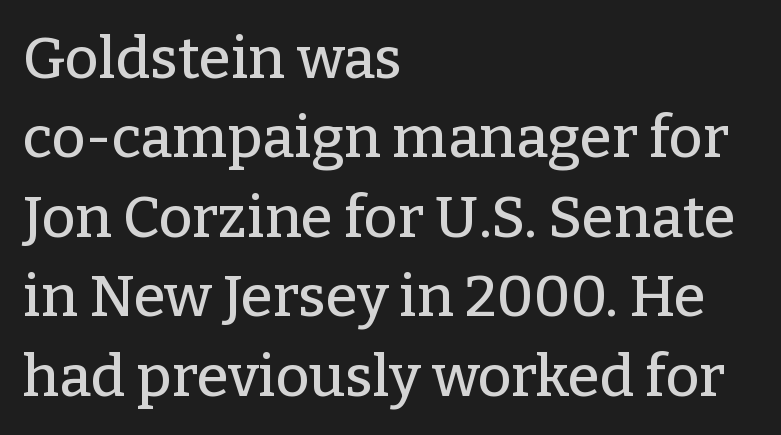
The image shows 58 px serif type, upright; set left-aligned, normal line spacing (1.37x), normal letter spacing, not underlined; low stroke contrast and a medium x-height.
